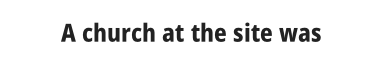
{"italic": "no", "bold": "yes", "underline": "no", "align": "center", "letter_spacing": "normal", "letter_spacing_em": 0.0, "glyph_px": 25}
